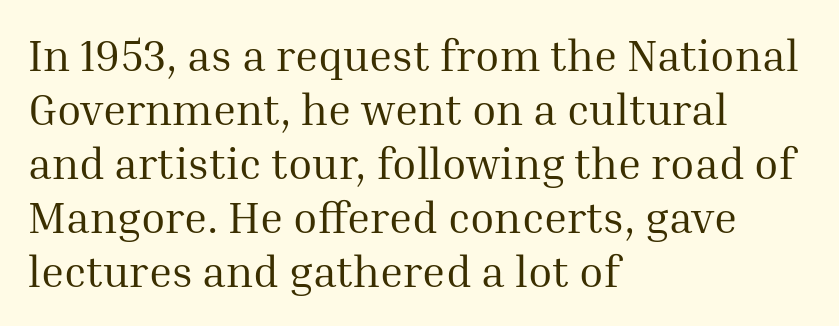
The paragraph has a hard left edge and a soft right edge. A typesetter would mark this as roman, not italic. Proportional: the letters do not fall into vertical columns. This sample uses plain, unmodified letter spacing. No letter is thick-stroked: the sample isn't bold.
